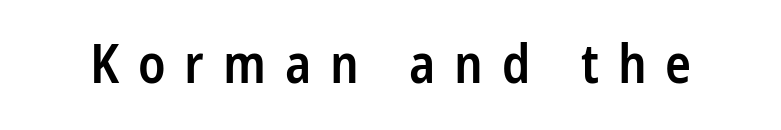
{"serif": "no", "italic": "no", "bold": "semi", "weight": "semibold", "width": "condensed", "stroke_contrast": "low", "x_height": "medium", "monospaced": "no", "underline": "no", "letter_spacing": "wide", "letter_spacing_em": 0.35, "glyph_px": 54}
